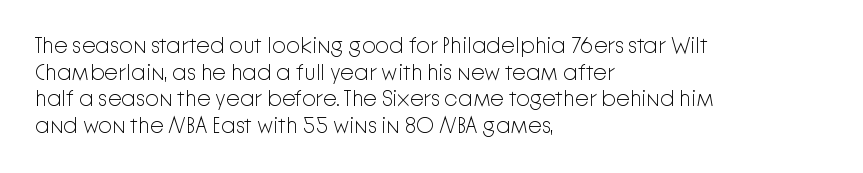
{"italic": "no", "bold": "no", "underline": "no", "align": "left", "line_spacing_ratio": 1.21, "letter_spacing": "normal", "letter_spacing_em": 0.0, "glyph_px": 22}
